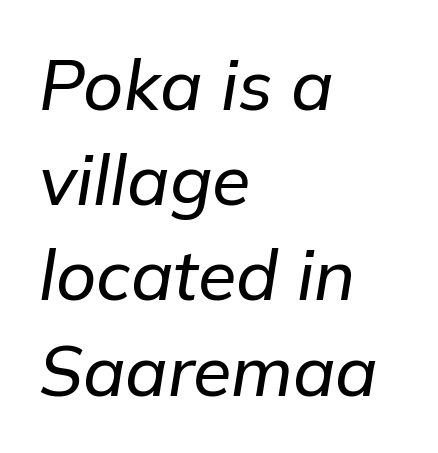
The image shows 70 px text type, italic (leaning right); set left-aligned, normal line spacing (1.36x), normal letter spacing, not underlined; low stroke contrast and a medium x-height.
